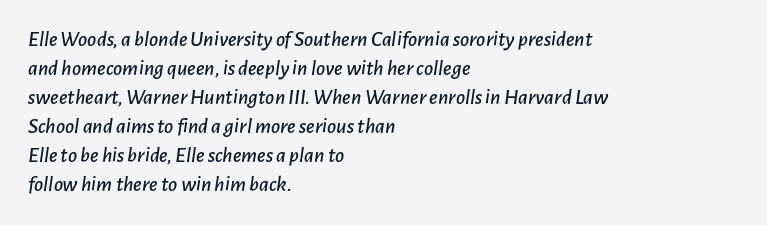
The lines are quadded left. Bare-footed words on every line. Horizontal bands of white between lines are of average thickness. The specimen reads as italic at a glance.
